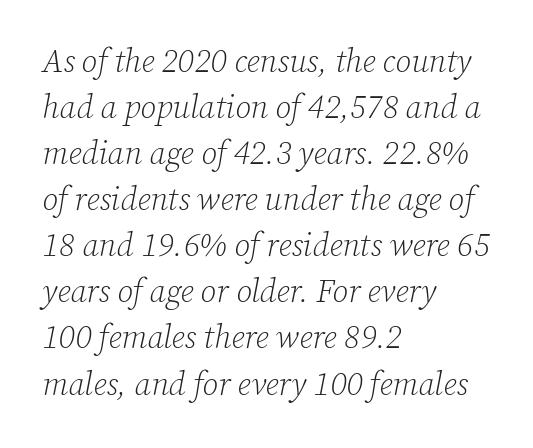
Q: Is the text bold? A: No.
Q: Is the text italic (slanted)? A: Yes, it leans right by about 12 degrees.
Q: Is the typeface a serif or a sans-serif typeface? A: Serif.
Q: Is the text underlined? A: No.
Q: How is the paragraph aligned? A: Left-aligned.
Q: Is the spacing between letters normal or unusually wide? A: Normal.
Q: Is the spacing between lines tight, normal or loose? A: Normal.
Q: Width (condensed, normal, or wide)? A: Normal.
Q: Stroke contrast? A: Low.
Q: x-height? A: Medium.
Q: Monospaced? A: No.
